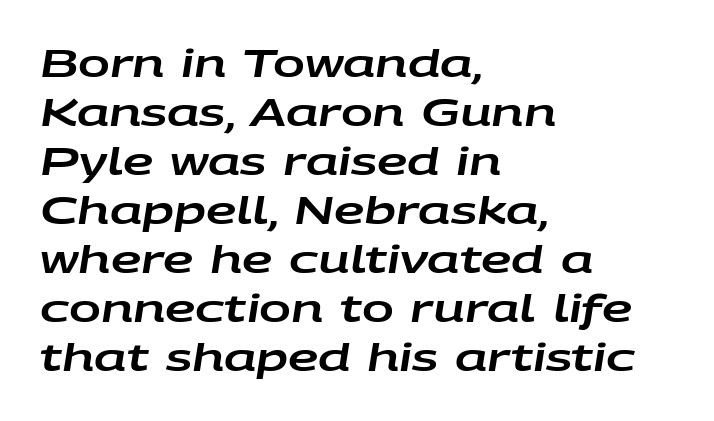
Do the characters align in a grid? No, the font is proportional. The whole block is typeset with a tilt. How are the letters spaced? Ordinarily, with no added tracking. Left-aligned paragraph, ragged on the right. Has an underline been added? It has not.
